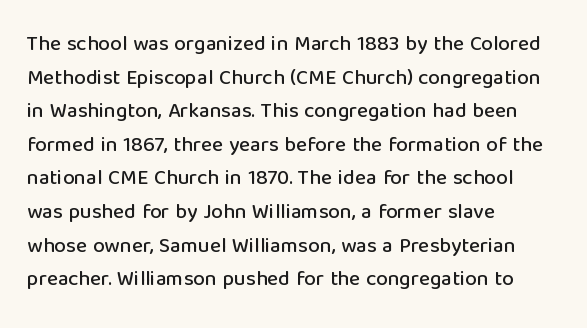
Between one letter and the next there's only the usual sliver of space. The baseline area is clear. Vertically, the passage feels balanced, rows spaced as you'd expect. This sample is left-justified, so line endings fall wherever the words run out.
